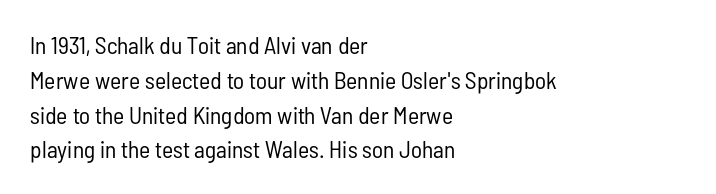
Q: Is the text bold? A: No.
Q: Is the text italic (slanted)? A: No, it is upright.
Q: Is the text underlined? A: No.
Q: How is the paragraph aligned? A: Left-aligned.
Q: Is the spacing between letters normal or unusually wide? A: Normal.
Q: Is the spacing between lines tight, normal or loose? A: Normal.
